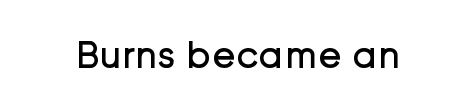
No italicization has been applied; the sample stays upright. The space directly below the letters is spotless. There is no visible air inserted between adjacent glyphs. Is this a heavy cut? Hardly; it is regular or lighter.
